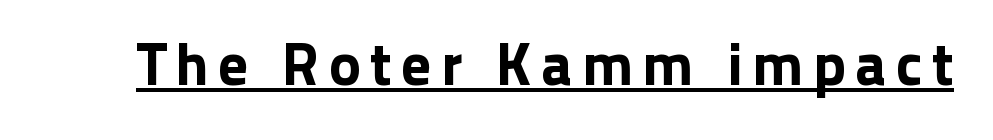
{"serif": "no", "italic": "no", "width": "normal", "stroke_contrast": "low", "x_height": "medium", "monospaced": "no", "underline": "yes", "glyph_px": 60}
